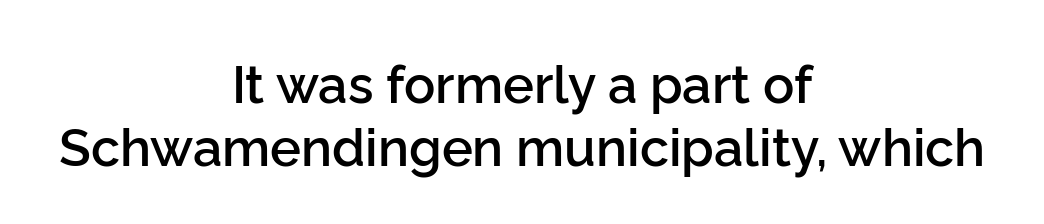
{"serif": "no", "italic": "no", "bold": "semi", "weight": "semibold", "width": "normal", "stroke_contrast": "low", "x_height": "medium", "monospaced": "no", "underline": "no", "align": "center", "line_spacing_ratio": 1.22, "letter_spacing": "normal", "letter_spacing_em": 0.0, "glyph_px": 52}
